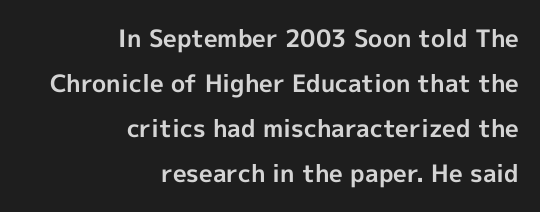
Q: Is the text bold? A: Yes.
Q: Is the text italic (slanted)? A: No, it is upright.
Q: Is the text underlined? A: No.
Q: How is the paragraph aligned? A: Right-aligned.
Q: Is the spacing between letters normal or unusually wide? A: Normal.
